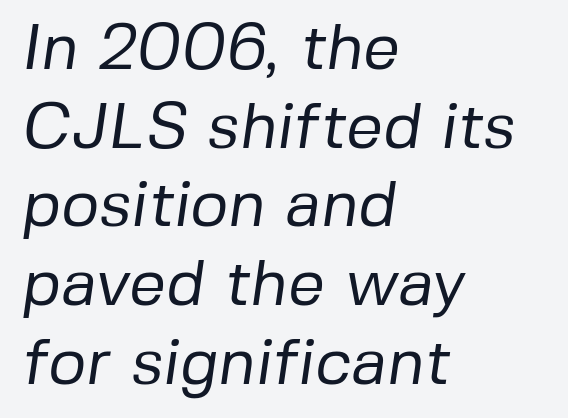
{"serif": "no", "bold": "no", "weight": "regular", "width": "normal", "stroke_contrast": "low", "x_height": "medium", "monospaced": "no", "underline": "no", "align": "left", "line_spacing_ratio": 1.21, "letter_spacing": "normal", "letter_spacing_em": 0.0, "glyph_px": 65}
